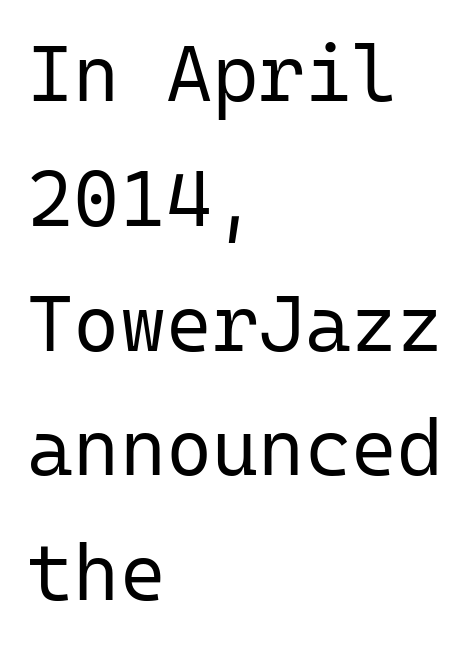
Q: Is the text bold? A: No.
Q: Is the text italic (slanted)? A: No, it is upright.
Q: Is the typeface a serif or a sans-serif typeface? A: Sans-serif.
Q: Is the text underlined? A: No.
Q: How is the paragraph aligned? A: Left-aligned.
Q: Is the spacing between letters normal or unusually wide? A: Normal.
Q: Is the spacing between lines tight, normal or loose? A: Normal.
Q: Width (condensed, normal, or wide)? A: Normal.
Q: Stroke contrast? A: Low.
Q: x-height? A: Medium.
Q: Monospaced? A: Yes.
